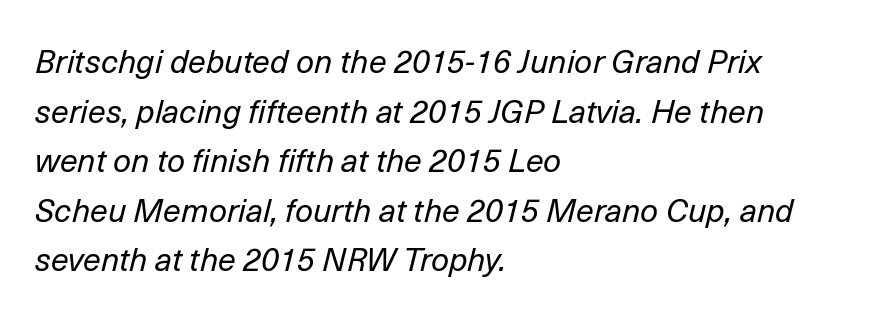
Q: Is the text bold? A: No.
Q: Is the text italic (slanted)? A: Yes, it leans right by about 14 degrees.
Q: Is the text underlined? A: No.
Q: How is the paragraph aligned? A: Left-aligned.
Q: Is the spacing between letters normal or unusually wide? A: Normal.
Q: Is the spacing between lines tight, normal or loose? A: Normal.
Q: Width (condensed, normal, or wide)? A: Normal.
Q: Stroke contrast? A: Low.
Q: x-height? A: Medium.
Q: Monospaced? A: No.
